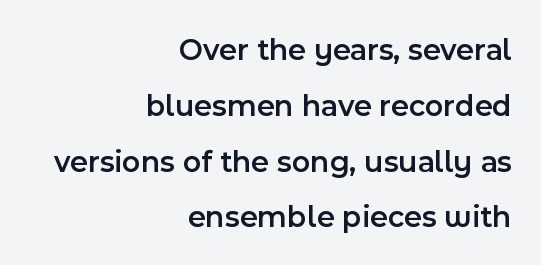
{"serif": "no", "italic": "no", "bold": "semi", "weight": "semibold", "width": "normal", "x_height": "medium", "monospaced": "no", "underline": "no", "align": "right", "line_spacing_ratio": 1.8, "letter_spacing": "normal", "letter_spacing_em": 0.0, "glyph_px": 31}
